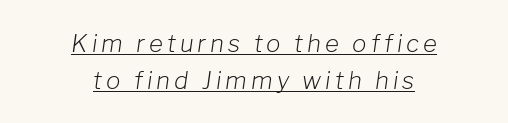
The image shows 24 px text type, italic (leaning right); set centered, normal line spacing (1.53x), underlined.
